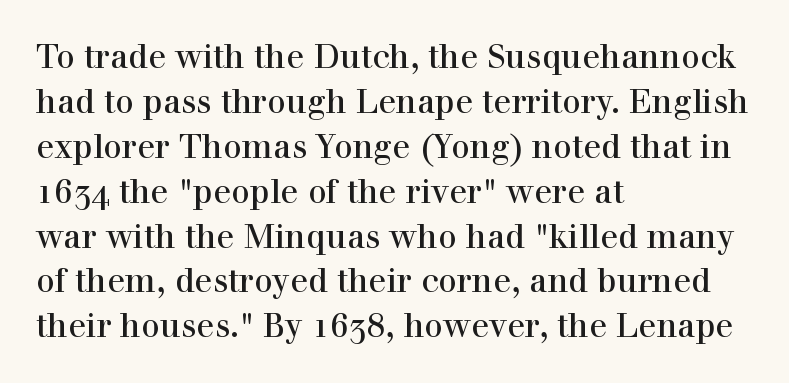
Q: Is the text italic (slanted)? A: No, it is upright.
Q: Is the typeface a serif or a sans-serif typeface? A: Serif.
Q: Is the text underlined? A: No.
Q: How is the paragraph aligned? A: Left-aligned.
Q: Is the spacing between letters normal or unusually wide? A: Normal.
Q: Is the spacing between lines tight, normal or loose? A: Normal.
Q: Width (condensed, normal, or wide)? A: Normal.
Q: x-height? A: Medium.
Q: Monospaced? A: No.
